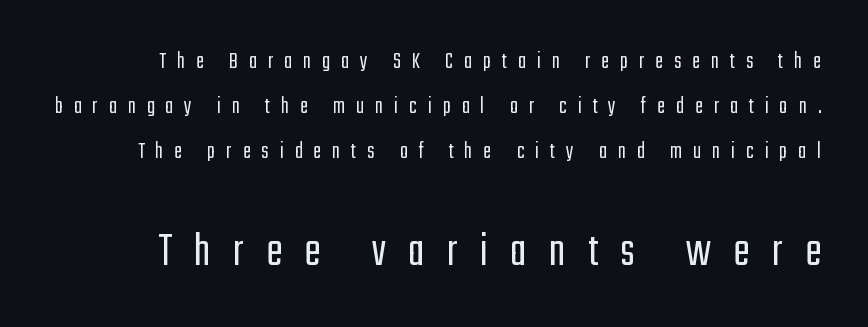
Q: Is the text bold? A: No.
Q: Is the text italic (slanted)? A: No, it is upright.
Q: Is the typeface a serif or a sans-serif typeface? A: Sans-serif.
Q: Is the text underlined? A: No.
Q: Is the spacing between letters normal or unusually wide? A: Unusually wide.
Q: Which block of text is set in a larger size, the first (top) or the second (bottom)? A: The second (bottom) one.
Q: Width (condensed, normal, or wide)? A: Condensed.
Q: Stroke contrast? A: Low.
Q: x-height? A: Medium.
Q: Monospaced? A: No.
